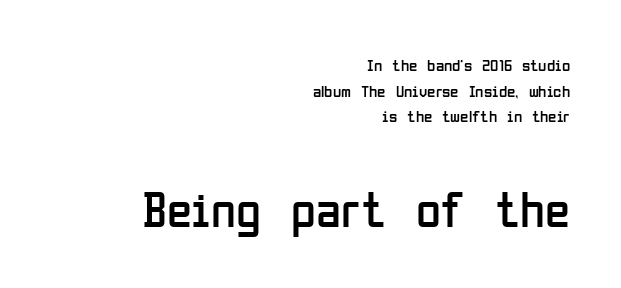
{"serif": "no", "italic": "no", "bold": "no", "weight": "regular", "width": "condensed", "stroke_contrast": "low", "x_height": "medium", "monospaced": "no", "underline": "no", "align": "right", "line_spacing": "normal", "line_spacing_ratio": 1.51, "letter_spacing": "normal", "letter_spacing_em": 0.0, "larger_block": "second", "size_ratio": 3.0, "glyph_px": 51}
